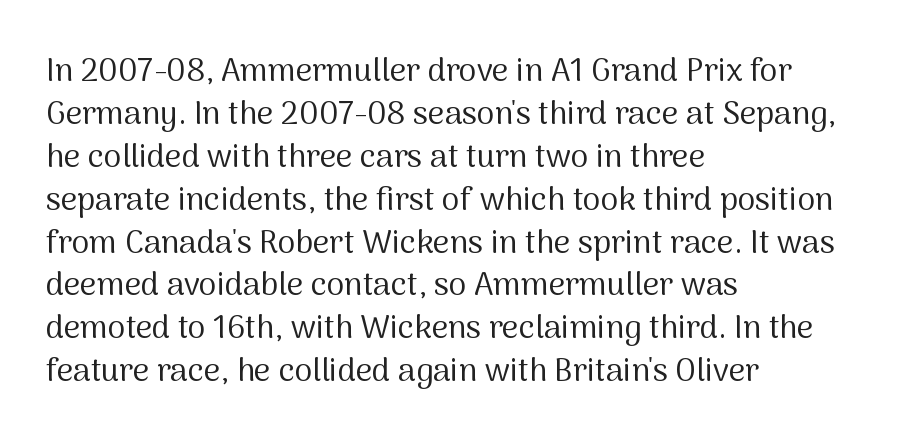
The image shows 32 px regular-weight sans-serif type, upright; set left-aligned, normal line spacing (1.34x), normal letter spacing, not underlined; medium stroke contrast and a medium x-height.
